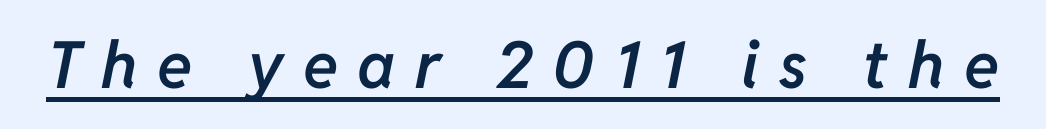
The image shows 65 px semibold type, italic (leaning right); set unusually wide letter spacing (+0.3 em), underlined; low stroke contrast and a medium x-height.
